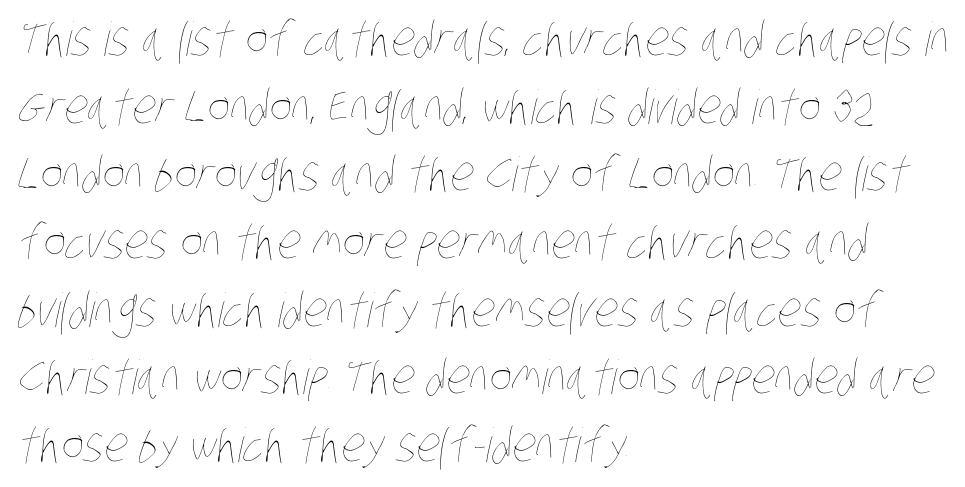
Q: Is the text bold? A: No.
Q: Is the text underlined? A: No.
Q: How is the paragraph aligned? A: Left-aligned.
Q: Is the spacing between letters normal or unusually wide? A: Normal.
Q: Is the spacing between lines tight, normal or loose? A: Normal.
Q: Width (condensed, normal, or wide)? A: Condensed.
Q: Stroke contrast? A: Low.
Q: x-height? A: Large.
Q: Monospaced? A: No.
